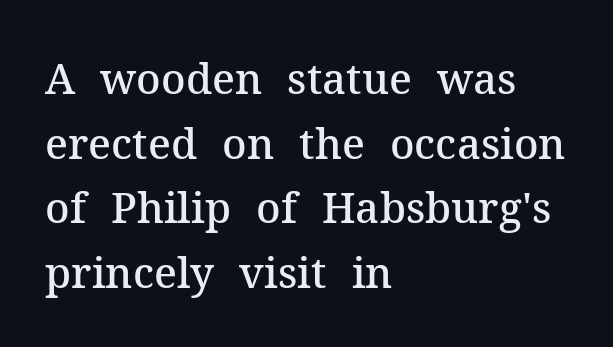
The image shows 42 px semibold serif type, upright; set left-aligned, normal line spacing (1.54x), normal letter spacing, not underlined; medium stroke contrast and a medium x-height.
